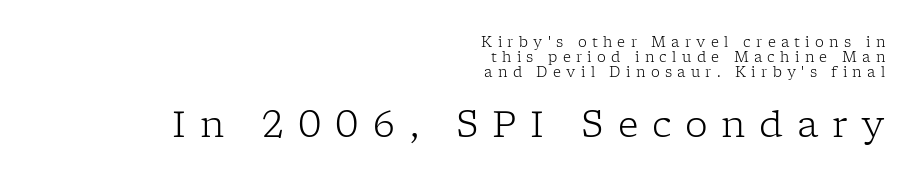
The image shows 36 px light serif type, upright; set right-aligned, tight line spacing (1.06x), unusually wide letter spacing (+0.38 em), not underlined; the second (bottom) block is 2.57x larger; low stroke contrast and a medium x-height.
